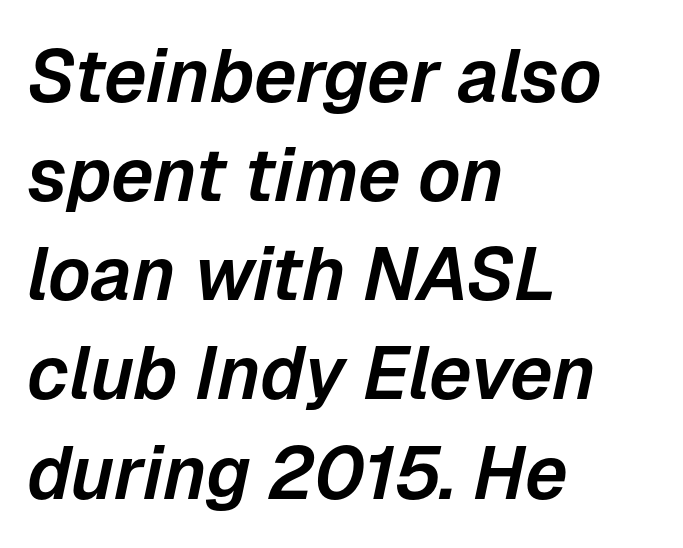
Q: Is the text italic (slanted)? A: Yes, it leans right by about 12 degrees.
Q: Is the text underlined? A: No.
Q: How is the paragraph aligned? A: Left-aligned.
Q: Is the spacing between letters normal or unusually wide? A: Normal.
Q: Is the spacing between lines tight, normal or loose? A: Normal.
Q: Width (condensed, normal, or wide)? A: Normal.
Q: Stroke contrast? A: Low.
Q: x-height? A: Medium.
Q: Monospaced? A: No.
